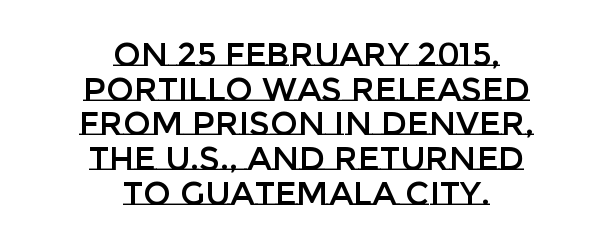
Q: Is the text italic (slanted)? A: No, it is upright.
Q: Is the text underlined? A: No.
Q: How is the paragraph aligned? A: Centered.
Q: Is the spacing between letters normal or unusually wide? A: Normal.
Q: Is the spacing between lines tight, normal or loose? A: Tight.
Q: Width (condensed, normal, or wide)? A: Normal.
Q: Stroke contrast? A: Low.
Q: x-height? A: Large.
Q: Monospaced? A: No.
